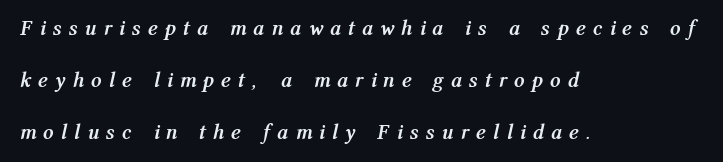
Q: Is the text bold? A: Yes.
Q: Is the text italic (slanted)? A: Yes, it leans right by about 12 degrees.
Q: Is the text underlined? A: No.
Q: How is the paragraph aligned? A: Left-aligned.
Q: Is the spacing between letters normal or unusually wide? A: Unusually wide.
Q: Is the spacing between lines tight, normal or loose? A: Loose.
